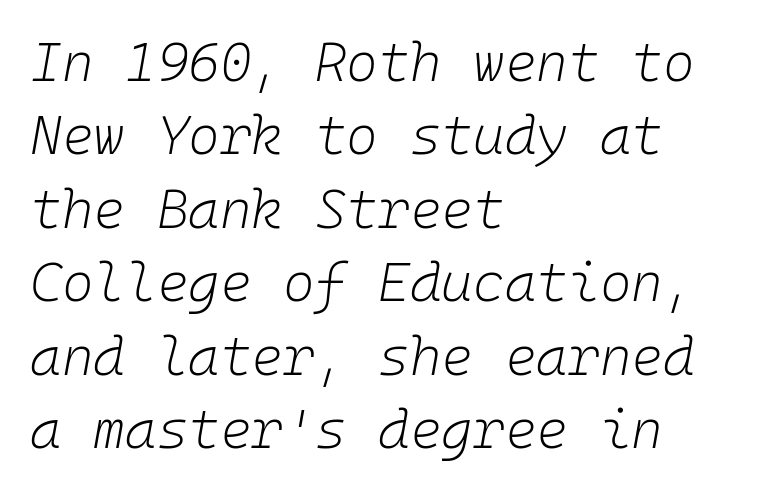
{"italic": "yes", "lean": "right", "slant_degrees": 10, "bold": "no", "weight": "light", "width": "normal", "stroke_contrast": "low", "x_height": "medium", "monospaced": "yes", "underline": "no", "align": "left", "line_spacing": "normal", "line_spacing_ratio": 1.36, "letter_spacing": "normal", "letter_spacing_em": 0.0, "glyph_px": 54}
